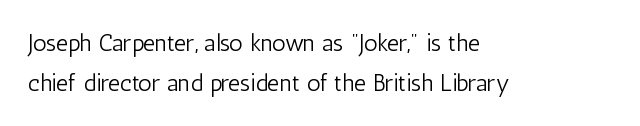
The image shows 24 px text type, upright; set left-aligned, normal line spacing (1.65x), normal letter spacing, not underlined.
